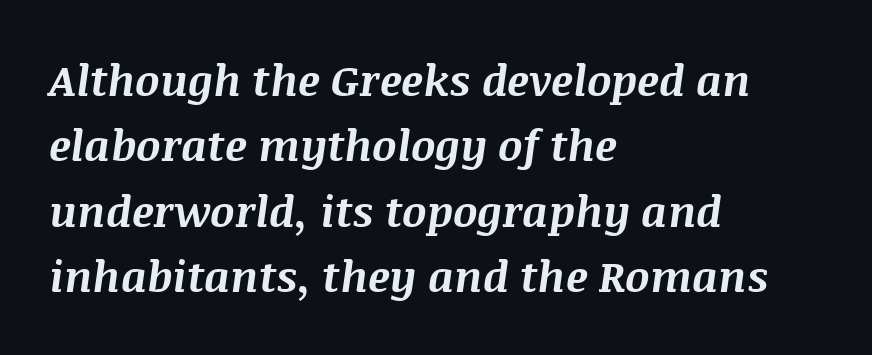
Descender tails drop into unmarked territory. The passage shown is typed in a proportional face where columns would drift. Evenly set lines give the paragraph a standard silhouette. These lines carry a lot of weight — the face is fully bold.
